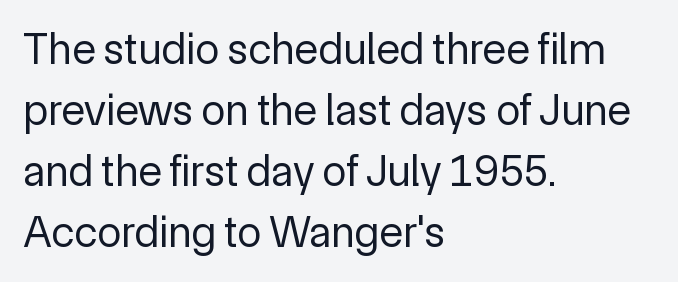
{"serif": "no", "italic": "no", "bold": "no", "weight": "regular", "width": "normal", "x_height": "medium", "monospaced": "no", "underline": "no", "align": "left", "line_spacing": "normal", "line_spacing_ratio": 1.39, "letter_spacing": "normal", "letter_spacing_em": 0.0, "glyph_px": 44}
